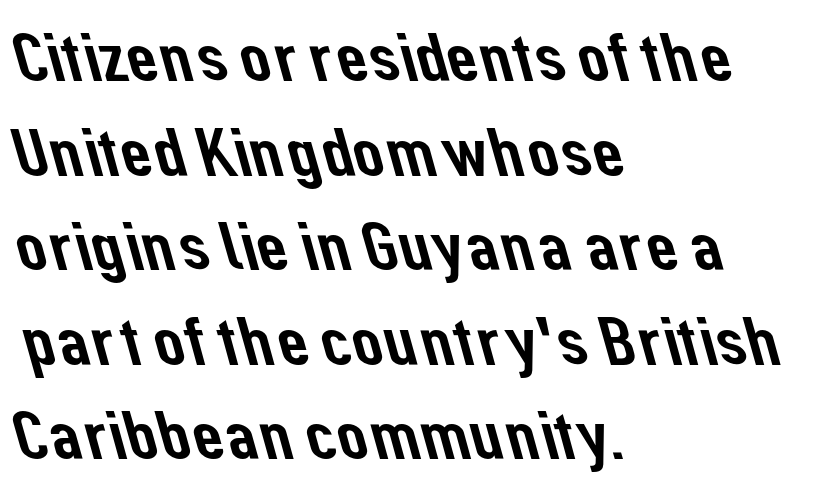
Reading down the column, the eye jumps a familiar distance to each next line. The gap between lines stays unmarked. The rendering anchors every line to the left-hand side. You could not count columns in this text — the font is proportionally spaced. The font family rendered here belongs to the sans-serif group. The letters sit at their default tracking, neither squeezed nor spread.
